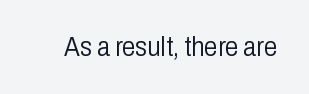
Has an underline been added? It has not. The type is set solid horizontally, with unmodified tracking. The characters are drawn with everyday or finer stroke widths. Every character sits straight up, as roman type does.
